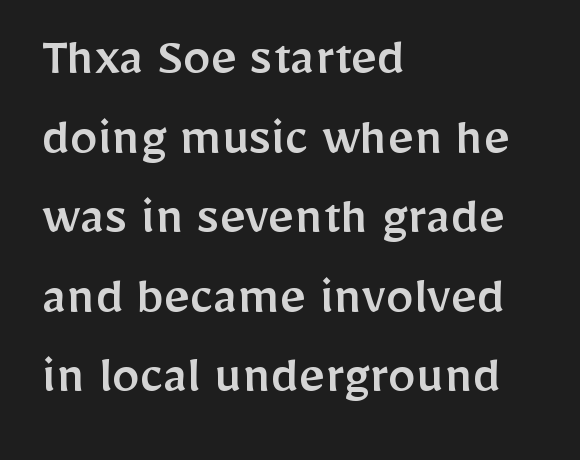
The image shows 56 px sans-serif type, upright; set left-aligned, normal line spacing (1.42x), normal letter spacing, not underlined; low stroke contrast and a medium x-height.
